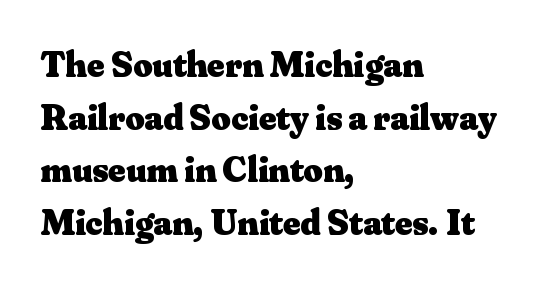
The image shows 37 px heavy serif type, upright; set left-aligned, normal line spacing (1.42x), normal letter spacing, not underlined; medium stroke contrast and a small x-height.
